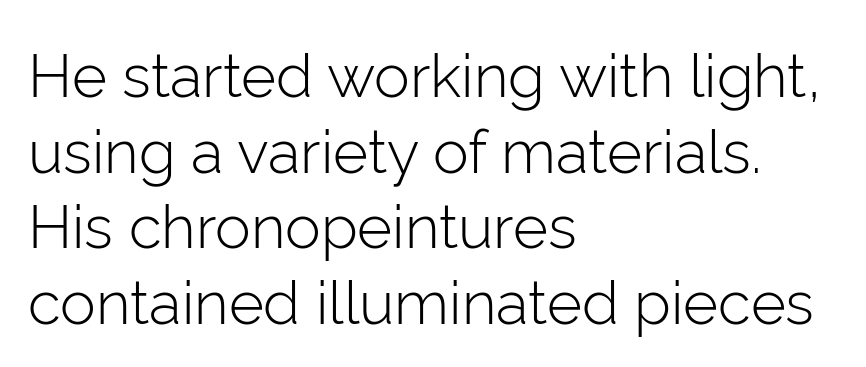
Q: Is the text bold? A: No.
Q: Is the text italic (slanted)? A: No, it is upright.
Q: Is the typeface a serif or a sans-serif typeface? A: Sans-serif.
Q: Is the text underlined? A: No.
Q: How is the paragraph aligned? A: Left-aligned.
Q: Is the spacing between letters normal or unusually wide? A: Normal.
Q: Is the spacing between lines tight, normal or loose? A: Normal.
Q: Width (condensed, normal, or wide)? A: Normal.
Q: Stroke contrast? A: Low.
Q: x-height? A: Medium.
Q: Monospaced? A: No.
